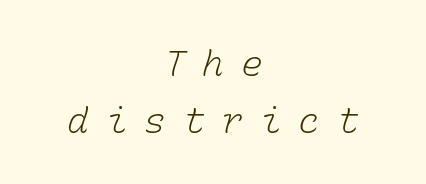
Q: Is the text bold? A: No.
Q: Is the text underlined? A: No.
Q: How is the paragraph aligned? A: Centered.
Q: Is the spacing between letters normal or unusually wide? A: Unusually wide.
Q: Is the spacing between lines tight, normal or loose? A: Normal.
Q: Width (condensed, normal, or wide)? A: Normal.
Q: Stroke contrast? A: Low.
Q: x-height? A: Medium.
Q: Monospaced? A: Yes.
